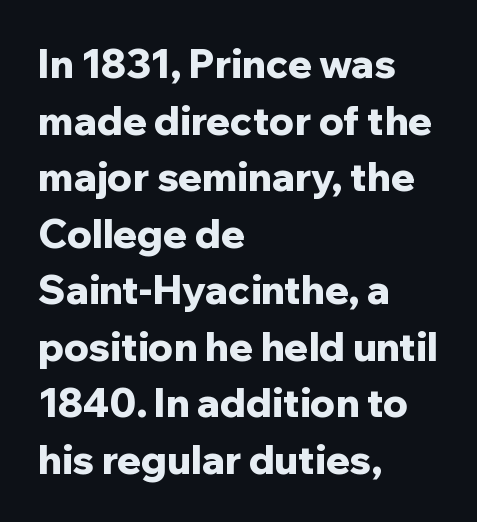
{"serif": "no", "italic": "no", "bold": "yes", "weight": "bold", "width": "normal", "stroke_contrast": "low", "x_height": "medium", "monospaced": "no", "underline": "no", "align": "left", "line_spacing": "normal", "line_spacing_ratio": 1.45, "letter_spacing": "normal", "letter_spacing_em": 0.0, "glyph_px": 39}
